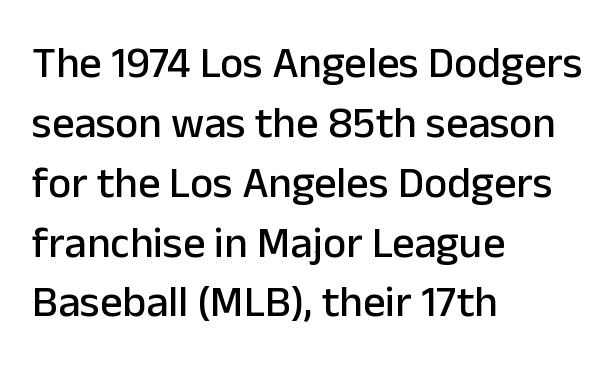
Beneath every word, the page is bare. The passage shown is typed in a proportional face where columns would drift. The designer went with a sans here, leaving each stem footless. In terms of leading, this rendering sits right in the middle. Observe the ordinary spacing: letters are neighbours, not strangers.
